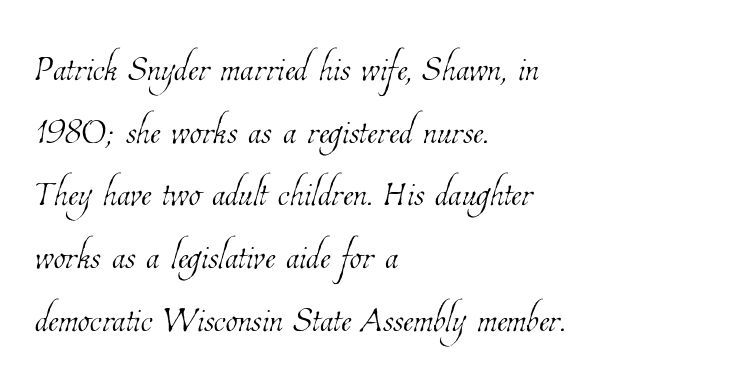
Has an underline been added? It has not. Weight: in the light-to-regular range. Note the varied advance widths — an 'i' is clearly narrower than an 'm'. How would I describe the line gaps? Plain and ordinary. Nothing unusual about the tracking: characters are spaced as the font intends. One-word summary of the alignment: left.
